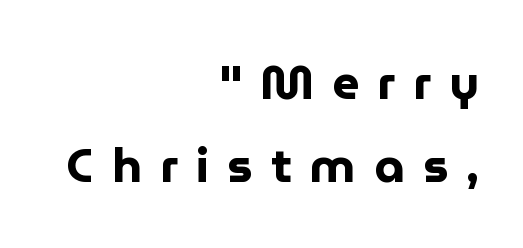
Q: Is the text bold? A: Yes.
Q: Is the text italic (slanted)? A: No, it is upright.
Q: Is the typeface a serif or a sans-serif typeface? A: Sans-serif.
Q: Is the text underlined? A: No.
Q: How is the paragraph aligned? A: Right-aligned.
Q: Is the spacing between letters normal or unusually wide? A: Unusually wide.
Q: Width (condensed, normal, or wide)? A: Normal.
Q: Stroke contrast? A: Low.
Q: x-height? A: Medium.
Q: Monospaced? A: No.
